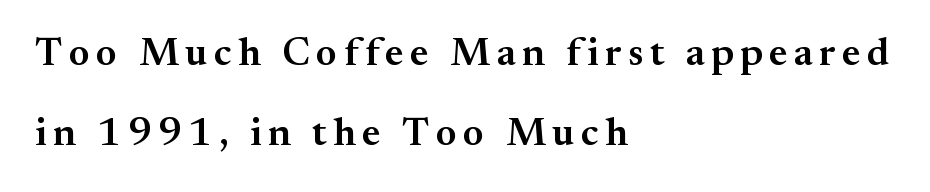
{"serif": "yes", "italic": "no", "bold": "semi", "weight": "semibold", "width": "normal", "stroke_contrast": "medium", "x_height": "small", "monospaced": "no", "underline": "no", "align": "left", "line_spacing": "loose", "line_spacing_ratio": 2.01, "glyph_px": 40}
